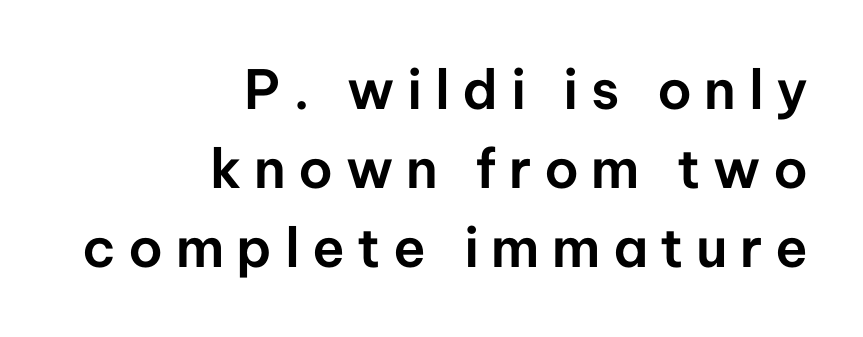
The image shows 54 px sans-serif type, upright; set right-aligned, normal line spacing (1.46x), unusually wide letter spacing (+0.23 em), not underlined; low stroke contrast and a medium x-height.
